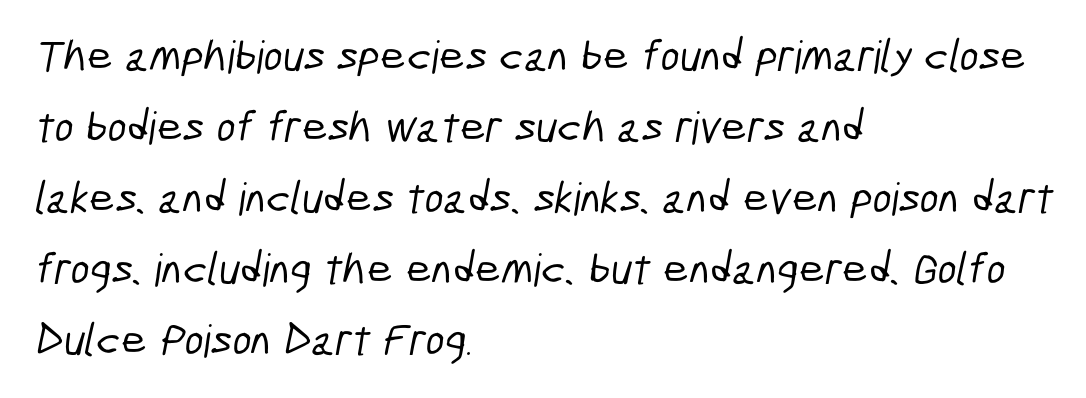
Q: Is the typeface a serif or a sans-serif typeface? A: Sans-serif.
Q: Is the text underlined? A: No.
Q: How is the paragraph aligned? A: Left-aligned.
Q: Is the spacing between letters normal or unusually wide? A: Normal.
Q: Is the spacing between lines tight, normal or loose? A: Normal.
Q: Width (condensed, normal, or wide)? A: Condensed.
Q: Stroke contrast? A: Low.
Q: x-height? A: Medium.
Q: Monospaced? A: No.
